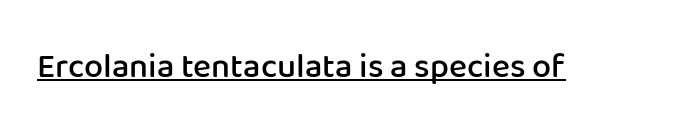
Is this a fixed-width face? No — the glyphs have proportional, varying widths. Nope, not italic — everything's standing straight. The passage shown is underscored from start to finish. Does the weight exceed regular? Yes, but only to semibold. Look at the bottom of the vertical strokes: they stop flat, with no serifs. The gaps between neighbouring characters are ordinary and unremarkable.
